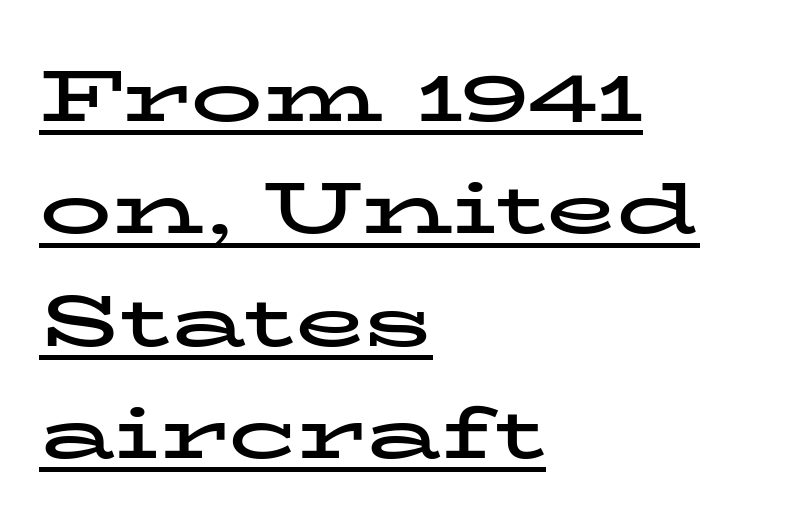
{"serif": "yes", "italic": "no", "bold": "yes", "weight": "bold", "width": "wide", "stroke_contrast": "low", "x_height": "medium", "monospaced": "no", "underline": "yes", "align": "left", "line_spacing": "normal", "line_spacing_ratio": 1.56, "letter_spacing": "normal", "letter_spacing_em": 0.0, "glyph_px": 72}
